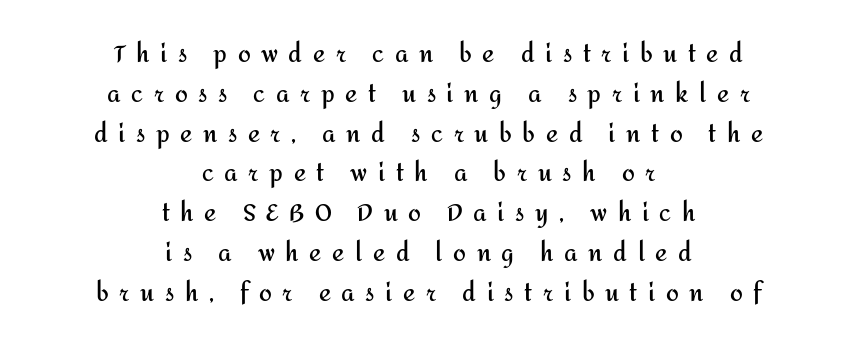
The image shows 23 px bold type, upright; set centered, line spacing 1.73x, unusually wide letter spacing (+0.46 em), not underlined.
